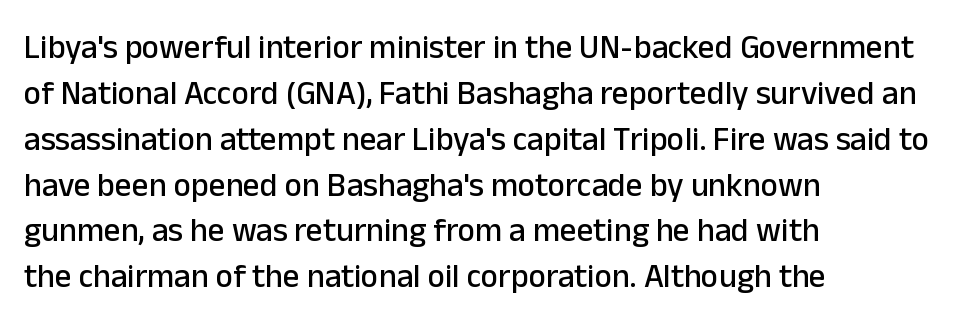
Leftover space on each line is placed entirely after the last word. No word sits above an underline. Regular leading. Inter-character spacing is left at the font's built-in metrics. Think of a printed novel: that variable character pitch is what you see here.
